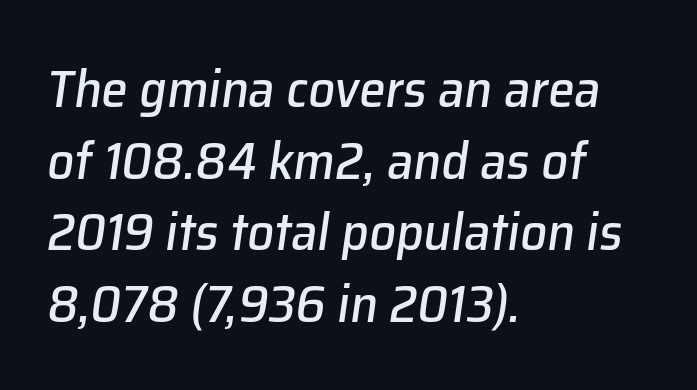
Emphasis-style slanted type is in use. Tracking here is standard; glyphs follow each other at the usual distance. The compositor pushed each line to the left boundary. Does the leading feel generous? No, just average. Each row of text sits above clean, open space. Character widths vary here, with narrow letters taking less room than wide ones.
